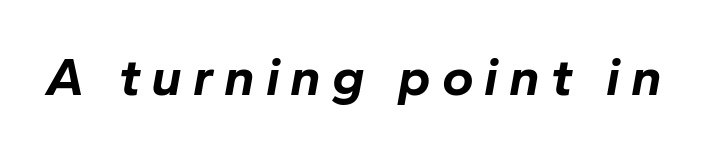
Heavy, bold letterforms. The gaps between neighbouring characters are conspicuously large. Here the designer chose a conventional face with non-uniform glyph widths. Bare-footed words on every line. Posture: slanted.
